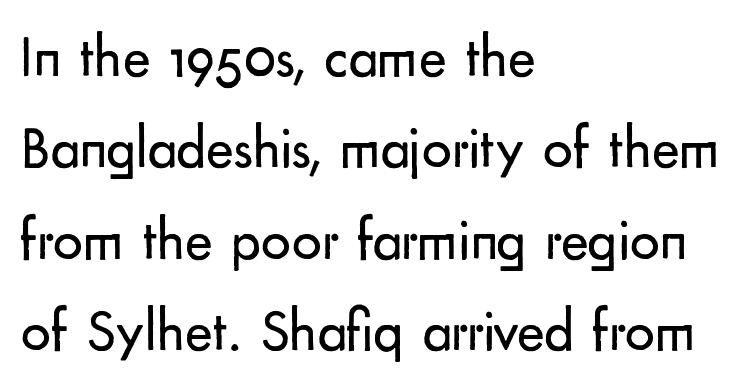
{"serif": "no", "italic": "no", "bold": "no", "weight": "regular", "width": "normal", "stroke_contrast": "low", "x_height": "small", "monospaced": "no", "underline": "no", "align": "left", "line_spacing": "normal", "line_spacing_ratio": 1.55, "letter_spacing": "normal", "letter_spacing_em": 0.0, "glyph_px": 59}
